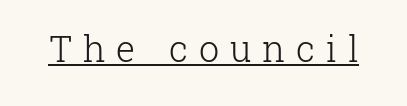
The lettering is marked with a stroke running underneath it. Type style note: has serifs. Stroke mass is kept to a normal reading level or below. The face used here is rendered with a markedly widened letterfit.
